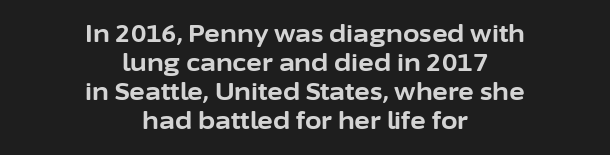
{"italic": "no", "bold": "yes", "underline": "no", "align": "center", "line_spacing_ratio": 1.21, "letter_spacing": "normal", "letter_spacing_em": 0.0, "glyph_px": 24}
